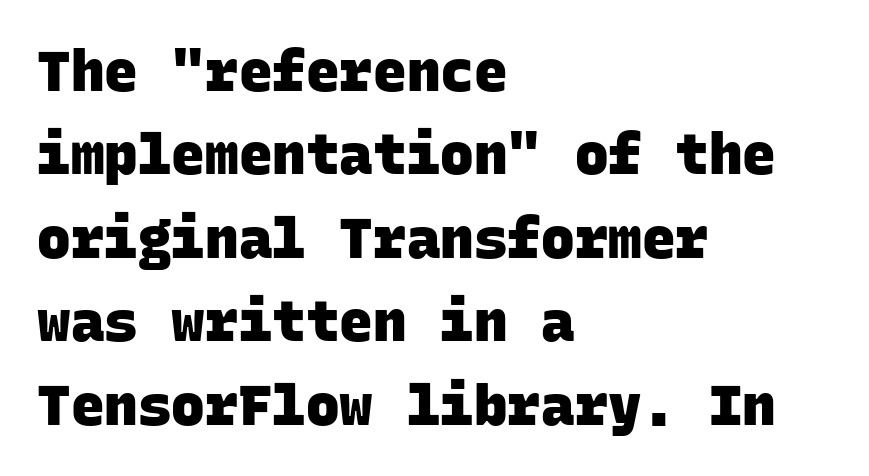
{"serif": "no", "bold": "yes", "weight": "heavy", "width": "normal", "stroke_contrast": "low", "x_height": "large", "monospaced": "yes", "underline": "no", "align": "left", "line_spacing": "normal", "line_spacing_ratio": 1.49, "letter_spacing": "normal", "letter_spacing_em": 0.0, "glyph_px": 56}
